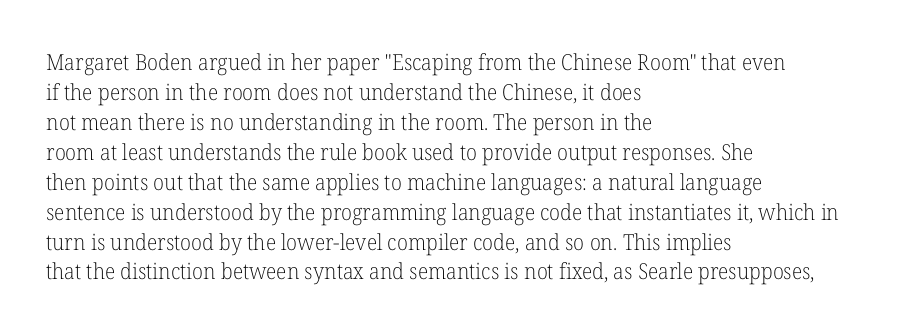
Reading down the column, the eye jumps a familiar distance to each next line. Left-aligned paragraph, ragged on the right. Check under the words: just untouched page. Nope, not italic — everything's standing straight.
